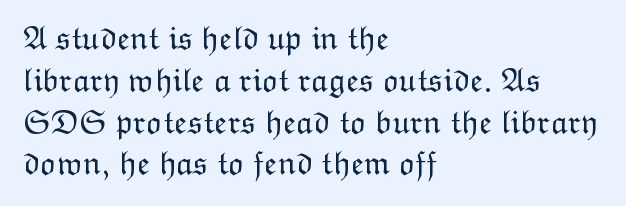
Q: Is the text bold? A: No.
Q: Is the text italic (slanted)? A: No, it is upright.
Q: Is the text underlined? A: No.
Q: How is the paragraph aligned? A: Left-aligned.
Q: Is the spacing between letters normal or unusually wide? A: Normal.
Q: Width (condensed, normal, or wide)? A: Normal.
Q: Stroke contrast? A: Low.
Q: x-height? A: Medium.
Q: Monospaced? A: No.
